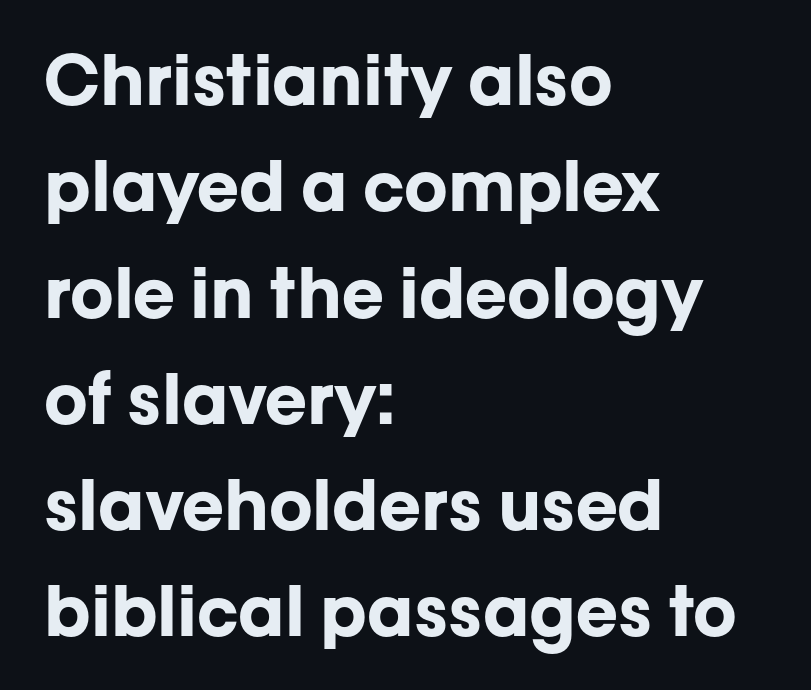
Q: Is the text bold? A: Yes.
Q: Is the text italic (slanted)? A: No, it is upright.
Q: Is the typeface a serif or a sans-serif typeface? A: Sans-serif.
Q: Is the text underlined? A: No.
Q: How is the paragraph aligned? A: Left-aligned.
Q: Is the spacing between letters normal or unusually wide? A: Normal.
Q: Is the spacing between lines tight, normal or loose? A: Normal.
Q: Width (condensed, normal, or wide)? A: Normal.
Q: Stroke contrast? A: Low.
Q: x-height? A: Medium.
Q: Monospaced? A: No.
